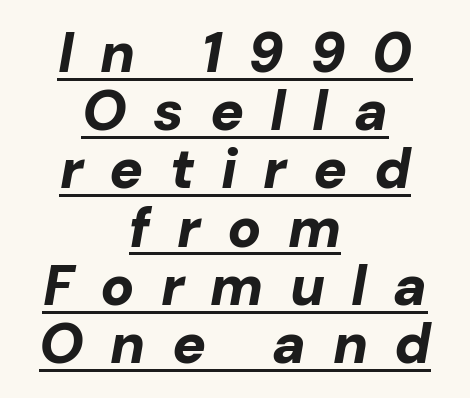
Heavy-handed strokes throughout: this text is bold. Leading: reduced. Is the type slanted? Yes — the strokes lean at a clear angle. The rendering uses natural spacing where letterforms have individual widths. Letter spacing: wide. What decoration does the sample have? An underline.
